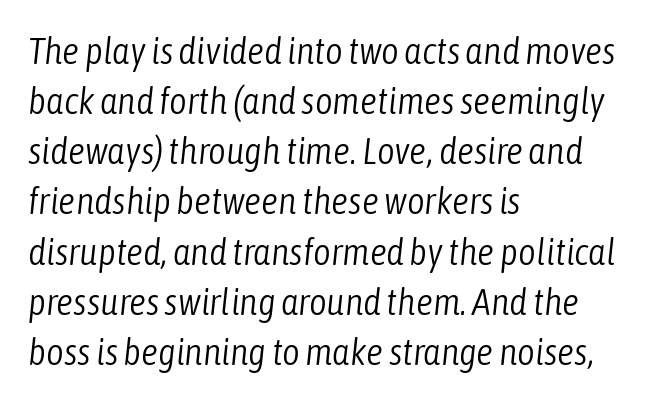
Q: Is the text bold? A: No.
Q: Is the text italic (slanted)? A: Yes, it leans right by about 6 degrees.
Q: Is the text underlined? A: No.
Q: How is the paragraph aligned? A: Left-aligned.
Q: Is the spacing between letters normal or unusually wide? A: Normal.
Q: Is the spacing between lines tight, normal or loose? A: Normal.
Q: Width (condensed, normal, or wide)? A: Condensed.
Q: Stroke contrast? A: Low.
Q: x-height? A: Medium.
Q: Monospaced? A: No.
